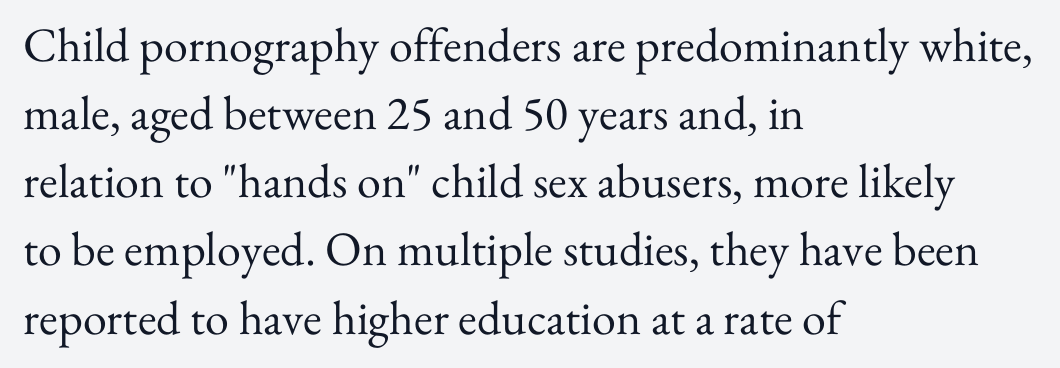
The image shows 48 px regular-weight serif type, upright; set left-aligned, normal line spacing (1.42x), normal letter spacing, not underlined; medium stroke contrast and a small x-height.
